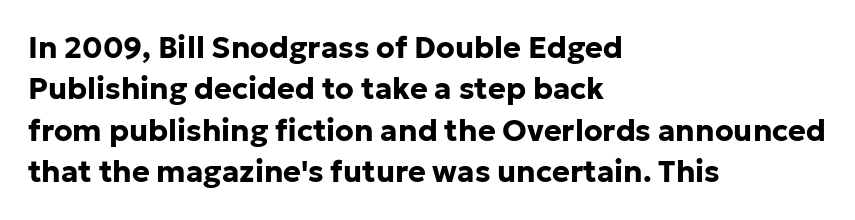
Q: Is the text bold? A: Yes.
Q: Is the text italic (slanted)? A: No, it is upright.
Q: Is the typeface a serif or a sans-serif typeface? A: Sans-serif.
Q: Is the text underlined? A: No.
Q: How is the paragraph aligned? A: Left-aligned.
Q: Is the spacing between letters normal or unusually wide? A: Normal.
Q: Is the spacing between lines tight, normal or loose? A: Normal.
Q: Width (condensed, normal, or wide)? A: Normal.
Q: Stroke contrast? A: Low.
Q: x-height? A: Medium.
Q: Monospaced? A: No.
